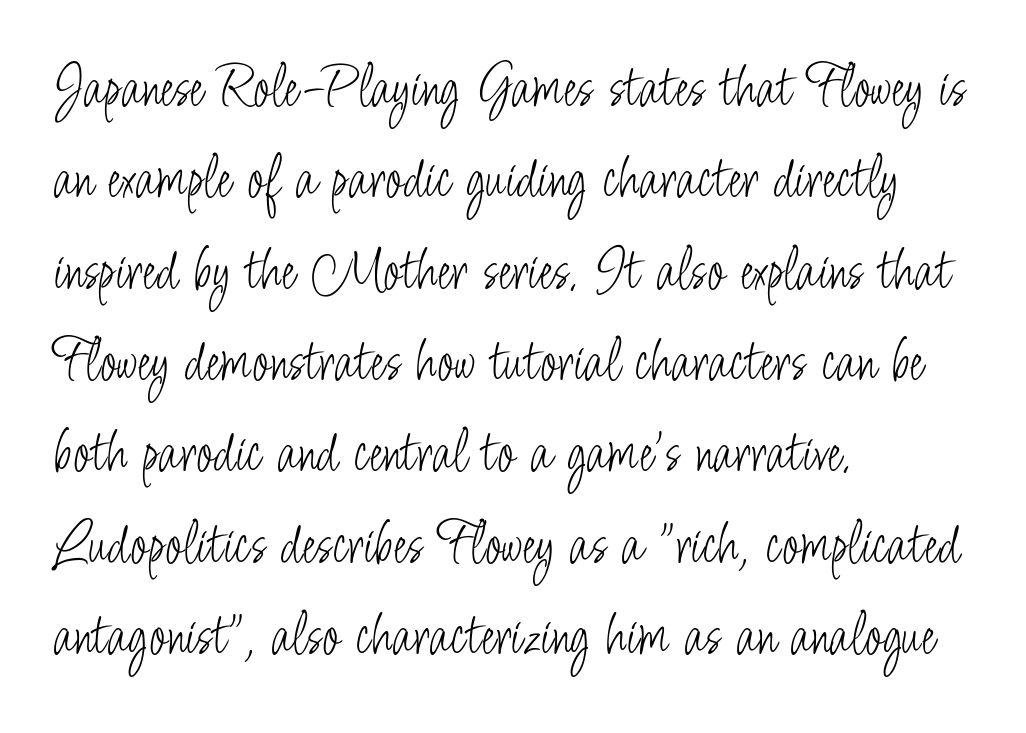
The image shows 63 px light, condensed sans-serif type; set left-aligned, normal line spacing (1.45x), normal letter spacing, not underlined; low stroke contrast and a small x-height.
